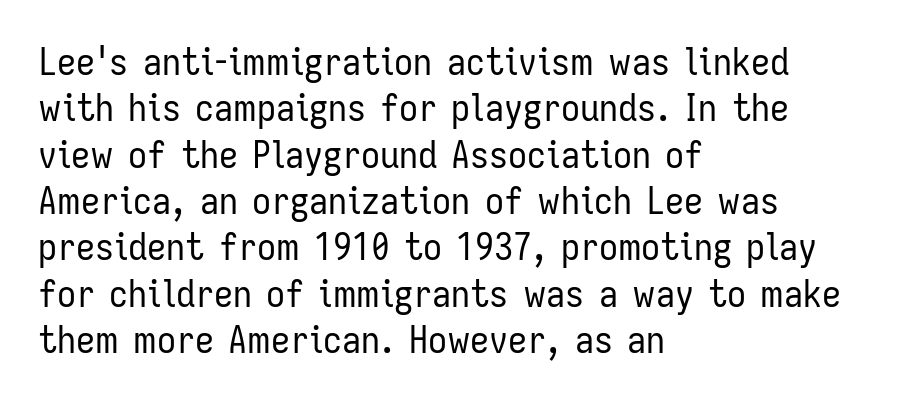
Q: Is the text bold? A: No.
Q: Is the text italic (slanted)? A: No, it is upright.
Q: Is the typeface a serif or a sans-serif typeface? A: Sans-serif.
Q: Is the text underlined? A: No.
Q: How is the paragraph aligned? A: Left-aligned.
Q: Is the spacing between letters normal or unusually wide? A: Normal.
Q: Width (condensed, normal, or wide)? A: Condensed.
Q: Stroke contrast? A: Low.
Q: x-height? A: Medium.
Q: Monospaced? A: No.
